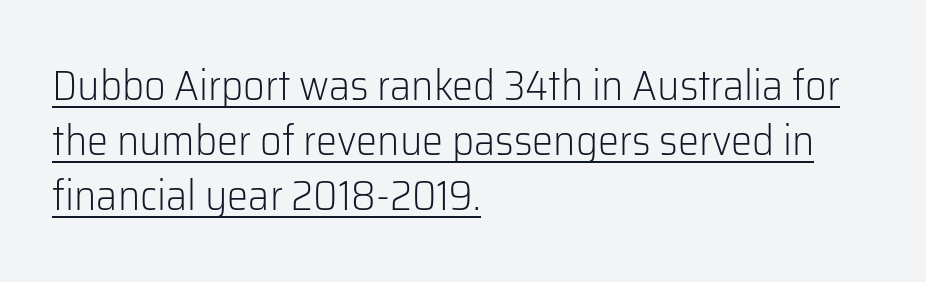
The image shows 42 px light sans-serif type, upright; set left-aligned, normal line spacing (1.31x), normal letter spacing, underlined; low stroke contrast and a medium x-height.
